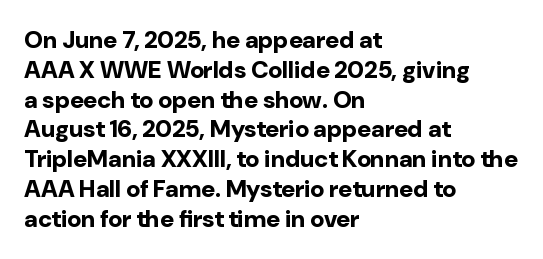
Q: Is the text bold? A: Yes.
Q: Is the text italic (slanted)? A: No, it is upright.
Q: Is the text underlined? A: No.
Q: How is the paragraph aligned? A: Left-aligned.
Q: Is the spacing between letters normal or unusually wide? A: Normal.
